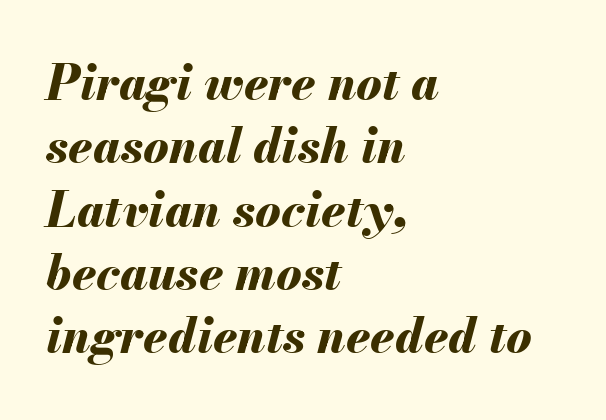
The ragged edge is on the right, which tells us the setting is flush left. The gap between lines stays unmarked. The rendering uses a bold face; every stroke is thick and dark. The line texture is even and compact thanks to regular tracking. The rendering uses a moderate line-height, typical for paragraphs.
